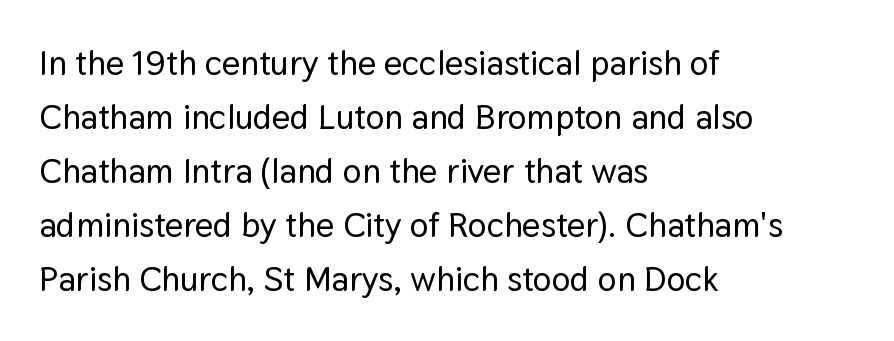
The image shows 35 px sans-serif type, upright; set left-aligned, normal line spacing (1.54x), normal letter spacing, not underlined; low stroke contrast and a medium x-height.
